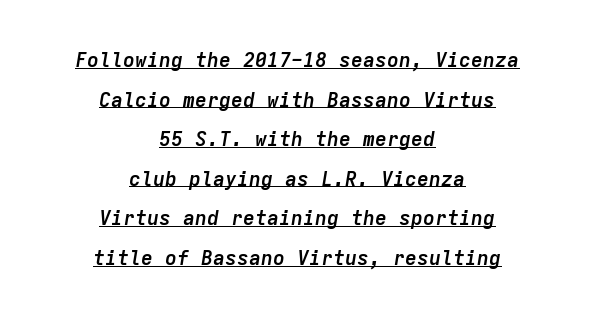
Q: Is the text bold? A: Yes.
Q: Is the text italic (slanted)? A: Yes, it leans right by about 9 degrees.
Q: Is the text underlined? A: Yes.
Q: How is the paragraph aligned? A: Centered.
Q: Is the spacing between letters normal or unusually wide? A: Normal.
Q: Is the spacing between lines tight, normal or loose? A: Loose.
